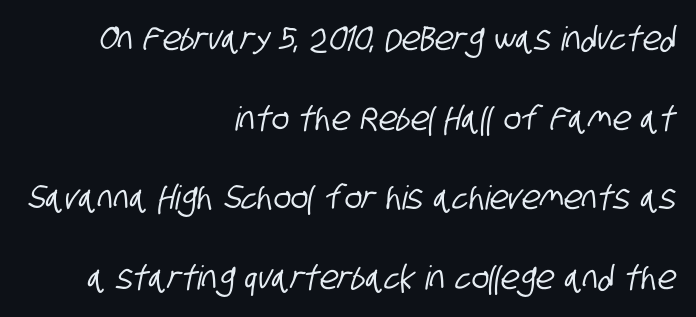
The image shows 33 px condensed sans-serif type; set right-aligned, loose line spacing (2.41x), normal letter spacing, not underlined; low stroke contrast and a large x-height.
